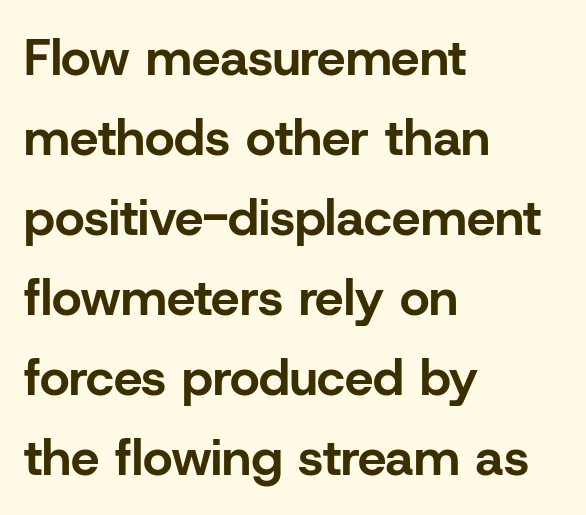
{"serif": "no", "italic": "no", "bold": "yes", "weight": "bold", "width": "normal", "stroke_contrast": "low", "x_height": "medium", "monospaced": "no", "underline": "no", "align": "left", "line_spacing": "normal", "line_spacing_ratio": 1.57, "letter_spacing": "normal", "letter_spacing_em": 0.0, "glyph_px": 51}
